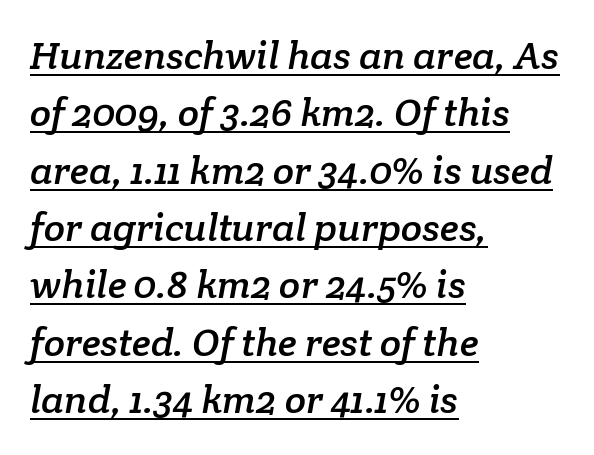
Are there feet on the stems? There are — it's a serif. This is underlined copy, the kind a proofreader might mark for attention. Compared with a centered layout, this one pins lines to the left instead. A typesetter would call this proportional, since set widths differ per character. Horizontal bands of white between lines are of average thickness. You could call the tracking neutral — neither tight nor loose.
